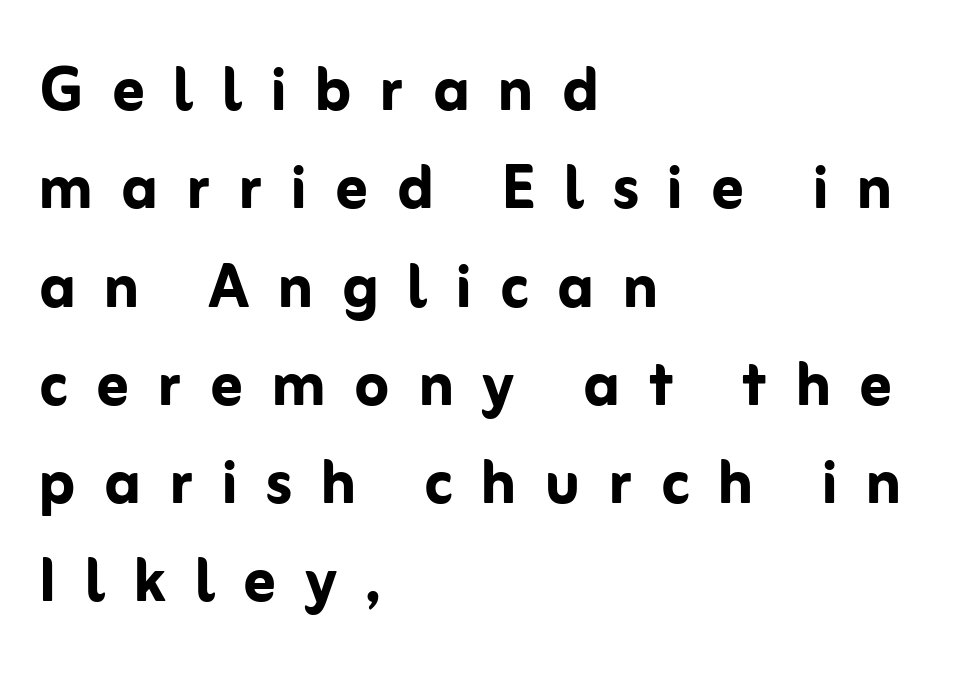
{"serif": "no", "italic": "no", "bold": "yes", "weight": "semibold", "width": "normal", "stroke_contrast": "low", "x_height": "medium", "monospaced": "no", "underline": "no", "align": "left", "line_spacing": "normal", "line_spacing_ratio": 1.26, "letter_spacing": "wide", "letter_spacing_em": 0.37, "glyph_px": 78}
